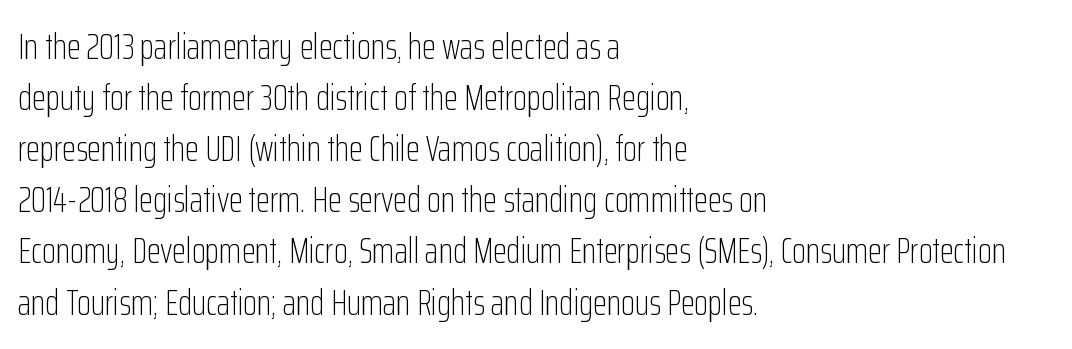
Q: Is the text bold? A: No.
Q: Is the text italic (slanted)? A: No, it is upright.
Q: Is the typeface a serif or a sans-serif typeface? A: Sans-serif.
Q: Is the text underlined? A: No.
Q: How is the paragraph aligned? A: Left-aligned.
Q: Is the spacing between letters normal or unusually wide? A: Normal.
Q: Is the spacing between lines tight, normal or loose? A: Normal.
Q: Width (condensed, normal, or wide)? A: Condensed.
Q: Stroke contrast? A: Low.
Q: x-height? A: Medium.
Q: Monospaced? A: No.
